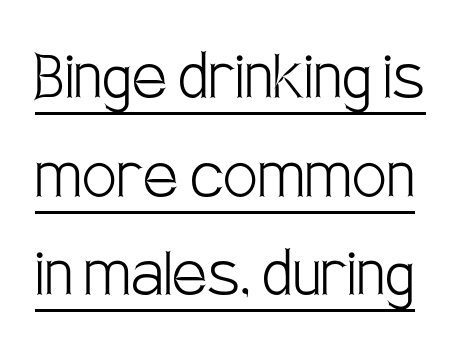
Here the designer chose a conventional face with non-uniform glyph widths. The rendering uses the underline text-decoration. Nope, no serifs anywhere on these letters. Every stem runs plumb, perpendicular to the baseline.
